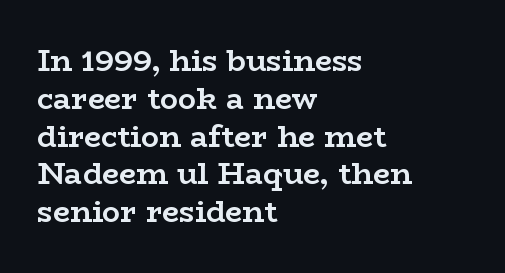
{"serif": "yes", "italic": "no", "bold": "yes", "weight": "semibold", "width": "wide", "stroke_contrast": "low", "x_height": "medium", "monospaced": "no", "underline": "no", "align": "left", "line_spacing": "normal", "line_spacing_ratio": 1.26, "letter_spacing": "normal", "letter_spacing_em": 0.0, "glyph_px": 30}
